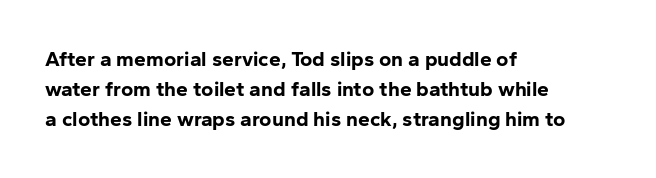
Q: Is the text bold? A: Yes.
Q: Is the text italic (slanted)? A: No, it is upright.
Q: Is the text underlined? A: No.
Q: How is the paragraph aligned? A: Left-aligned.
Q: Is the spacing between letters normal or unusually wide? A: Normal.
Q: Is the spacing between lines tight, normal or loose? A: Normal.
